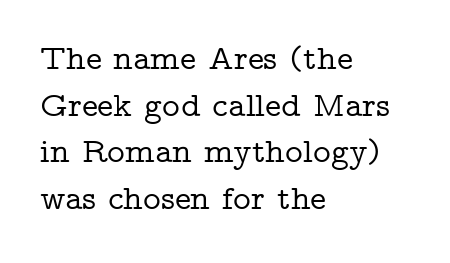
This rendering leaves character spacing at its baseline value. Serif or sans? Serif — the stroke terminals have little feet. The leading is moderate, giving the passage an even texture. Is this a fixed-width face? No — the glyphs have proportional, varying widths.
